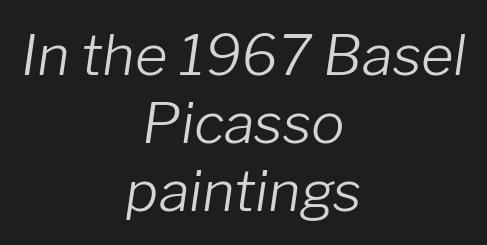
The face looks like a standard text weight, possibly lighter. The face used here is proportionally spaced, like ordinary book or web type. The rendering applies a slant to the glyphs. This rendering uses center alignment, leaving both contours irregular but symmetric.
